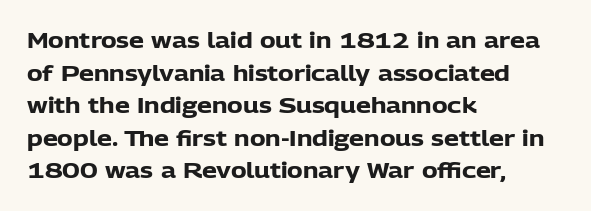
Q: Is the text bold? A: Yes.
Q: Is the text italic (slanted)? A: No, it is upright.
Q: Is the text underlined? A: No.
Q: How is the paragraph aligned? A: Left-aligned.
Q: Is the spacing between letters normal or unusually wide? A: Normal.
Q: Is the spacing between lines tight, normal or loose? A: Normal.
